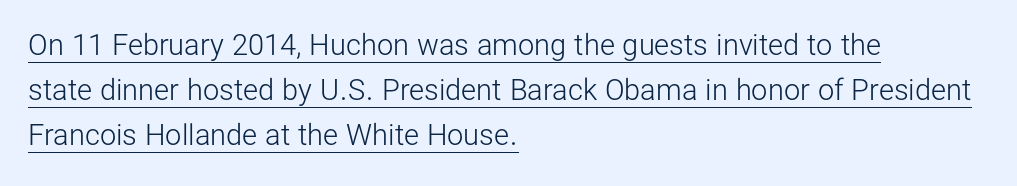
{"serif": "no", "italic": "no", "bold": "no", "weight": "light", "width": "normal", "stroke_contrast": "low", "x_height": "medium", "monospaced": "no", "underline": "yes", "align": "left", "line_spacing": "normal", "line_spacing_ratio": 1.55, "letter_spacing": "normal", "letter_spacing_em": 0.0, "glyph_px": 29}
